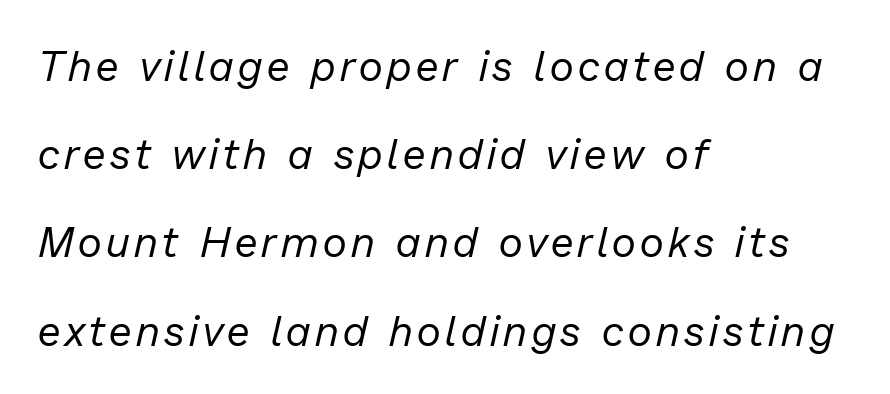
The image shows 42 px regular-weight type, italic (leaning right); set left-aligned, loose line spacing (2.1x), not underlined; low stroke contrast and a medium x-height.
